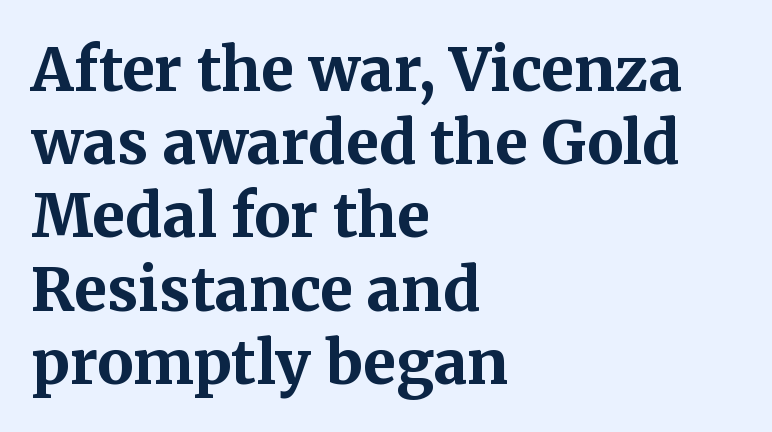
{"serif": "yes", "italic": "no", "bold": "yes", "weight": "bold", "width": "normal", "stroke_contrast": "medium", "x_height": "medium", "monospaced": "no", "underline": "no", "align": "left", "line_spacing_ratio": 1.22, "letter_spacing": "normal", "letter_spacing_em": 0.0, "glyph_px": 60}
